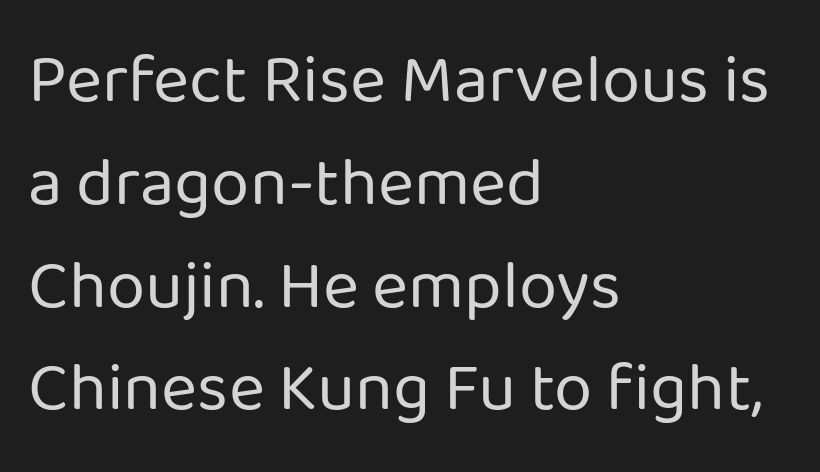
The image shows 69 px regular-weight sans-serif type, upright; set left-aligned, normal line spacing (1.49x), normal letter spacing, not underlined; low stroke contrast and a medium x-height.
